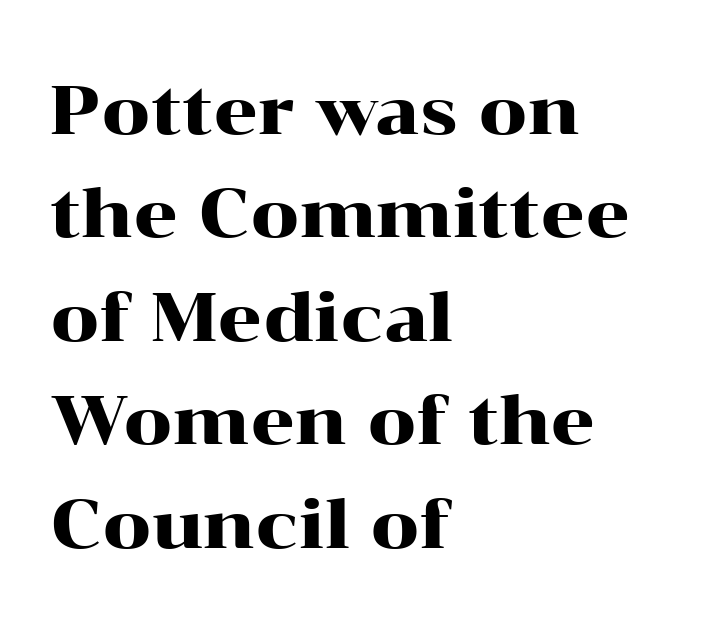
Q: Is the text italic (slanted)? A: No, it is upright.
Q: Is the typeface a serif or a sans-serif typeface? A: Serif.
Q: Is the text underlined? A: No.
Q: How is the paragraph aligned? A: Left-aligned.
Q: Is the spacing between letters normal or unusually wide? A: Normal.
Q: Is the spacing between lines tight, normal or loose? A: Normal.
Q: Width (condensed, normal, or wide)? A: Wide.
Q: Stroke contrast? A: High.
Q: x-height? A: Medium.
Q: Monospaced? A: No.
